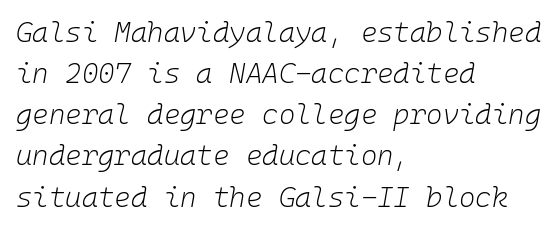
The image shows 28 px light type, italic (leaning right), monospaced; set left-aligned, normal line spacing (1.47x), normal letter spacing, not underlined; low stroke contrast and a medium x-height.
